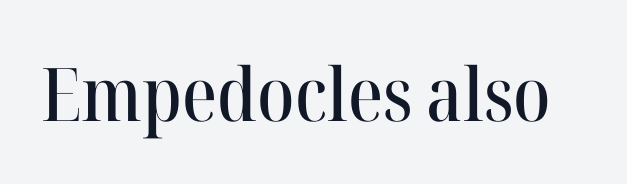
Q: Is the text italic (slanted)? A: No, it is upright.
Q: Is the typeface a serif or a sans-serif typeface? A: Serif.
Q: Is the text underlined? A: No.
Q: Is the spacing between letters normal or unusually wide? A: Normal.
Q: Width (condensed, normal, or wide)? A: Normal.
Q: Stroke contrast? A: High.
Q: x-height? A: Medium.
Q: Monospaced? A: No.
